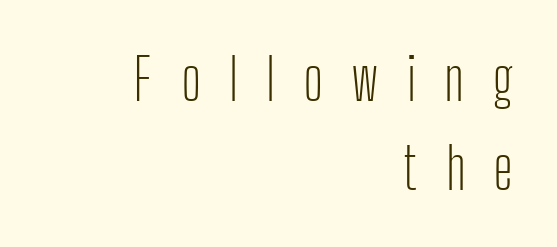
{"serif": "no", "italic": "no", "bold": "no", "weight": "light", "width": "condensed", "stroke_contrast": "low", "x_height": "medium", "monospaced": "no", "underline": "no", "align": "right", "line_spacing": "normal", "line_spacing_ratio": 1.56, "letter_spacing": "wide", "letter_spacing_em": 0.49, "glyph_px": 57}
